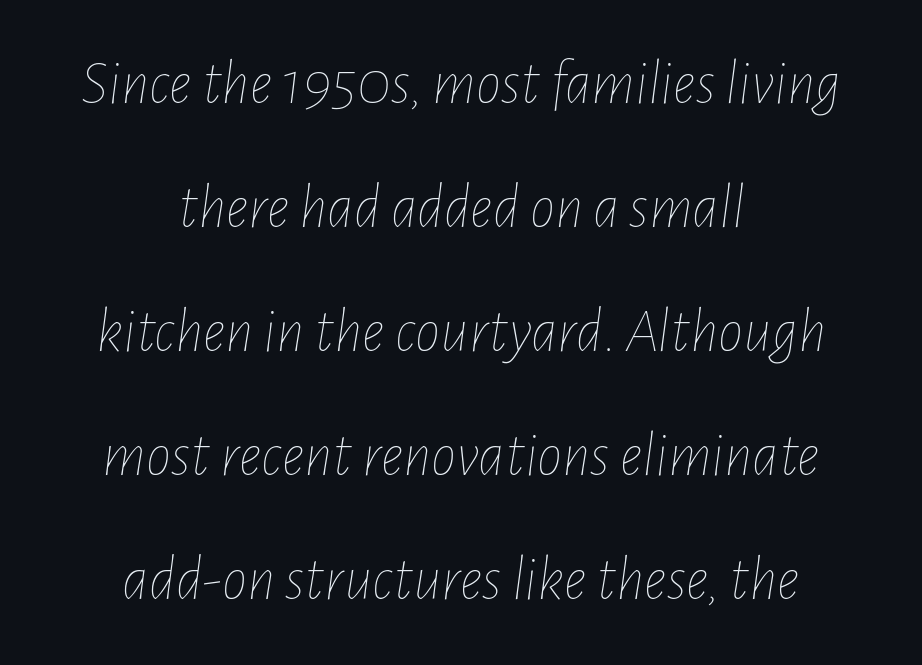
Q: Is the text bold? A: No.
Q: Is the text italic (slanted)? A: Yes, it leans right by about 7 degrees.
Q: Is the text underlined? A: No.
Q: How is the paragraph aligned? A: Centered.
Q: Is the spacing between letters normal or unusually wide? A: Normal.
Q: Is the spacing between lines tight, normal or loose? A: Loose.
Q: Width (condensed, normal, or wide)? A: Condensed.
Q: Stroke contrast? A: Low.
Q: x-height? A: Medium.
Q: Monospaced? A: No.
